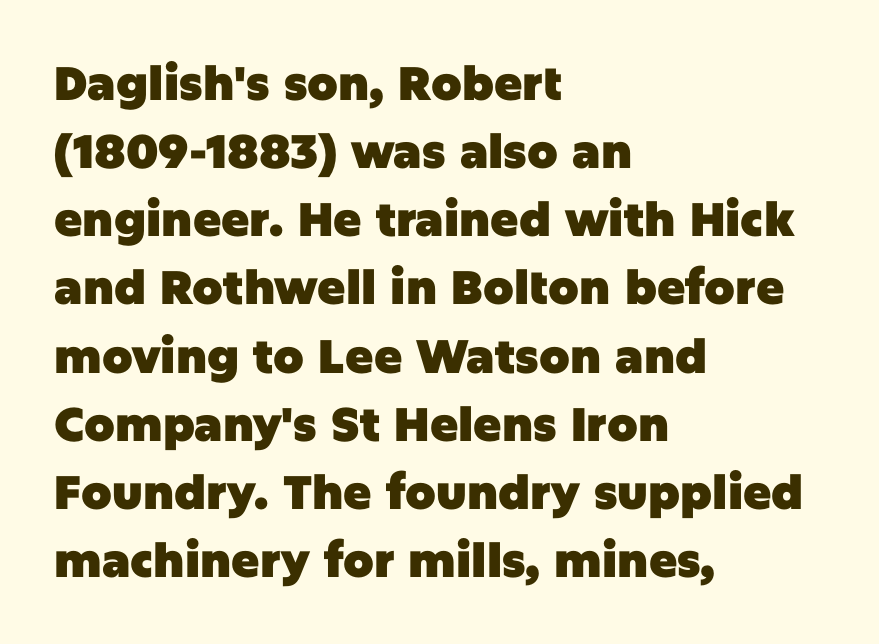
The image shows 47 px heavy sans-serif type, upright; set left-aligned, normal line spacing (1.45x), normal letter spacing, not underlined; low stroke contrast and a large x-height.
